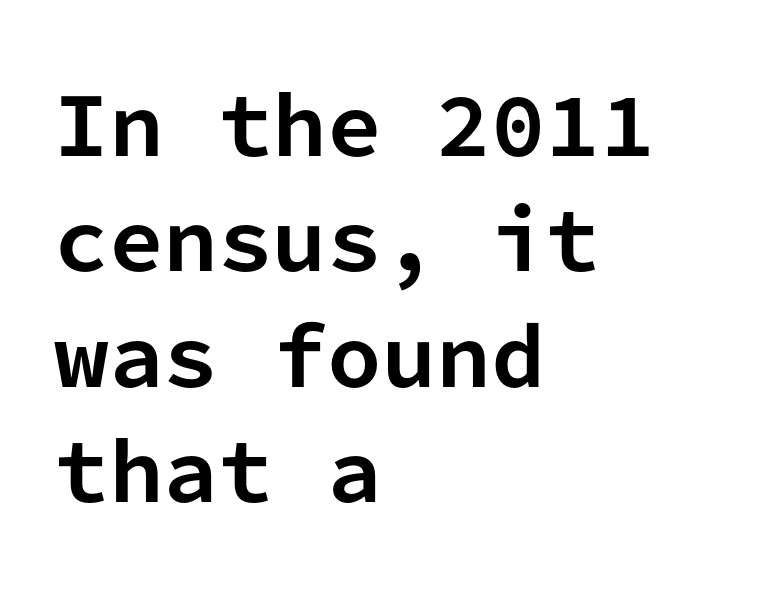
{"serif": "no", "italic": "no", "bold": "yes", "weight": "bold", "width": "normal", "stroke_contrast": "low", "x_height": "medium", "monospaced": "yes", "underline": "no", "align": "left", "line_spacing": "normal", "line_spacing_ratio": 1.48, "letter_spacing": "normal", "letter_spacing_em": 0.0, "glyph_px": 78}
